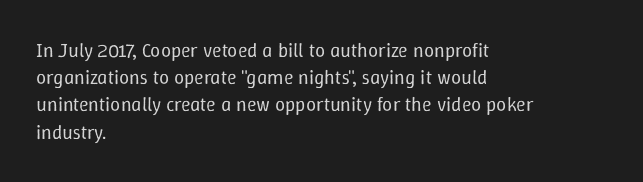
Q: Is the text bold? A: No.
Q: Is the text italic (slanted)? A: No, it is upright.
Q: Is the text underlined? A: No.
Q: How is the paragraph aligned? A: Left-aligned.
Q: Is the spacing between letters normal or unusually wide? A: Normal.
Q: Is the spacing between lines tight, normal or loose? A: Normal.
